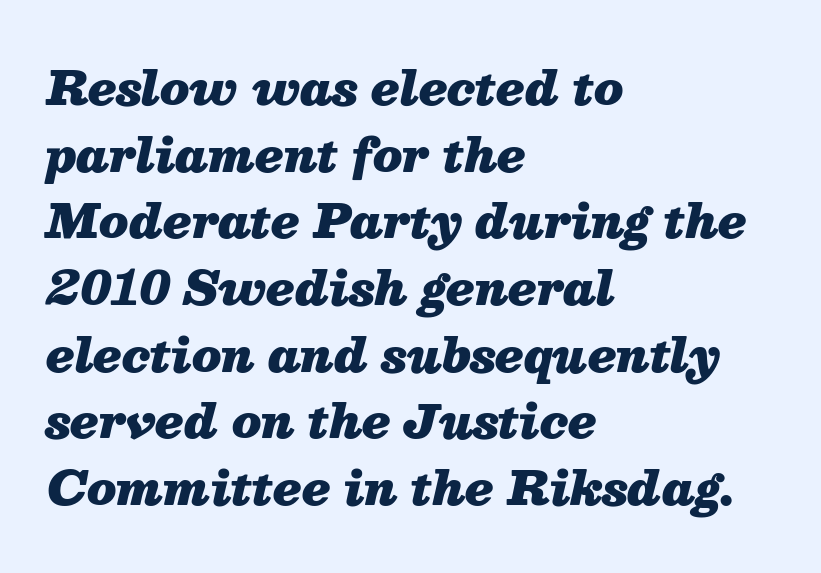
{"italic": "yes", "lean": "right", "slant_degrees": 13, "bold": "yes", "weight": "heavy", "width": "normal", "stroke_contrast": "medium", "x_height": "medium", "monospaced": "no", "underline": "no", "align": "left", "line_spacing": "normal", "line_spacing_ratio": 1.45, "letter_spacing": "normal", "letter_spacing_em": 0.0, "glyph_px": 46}
